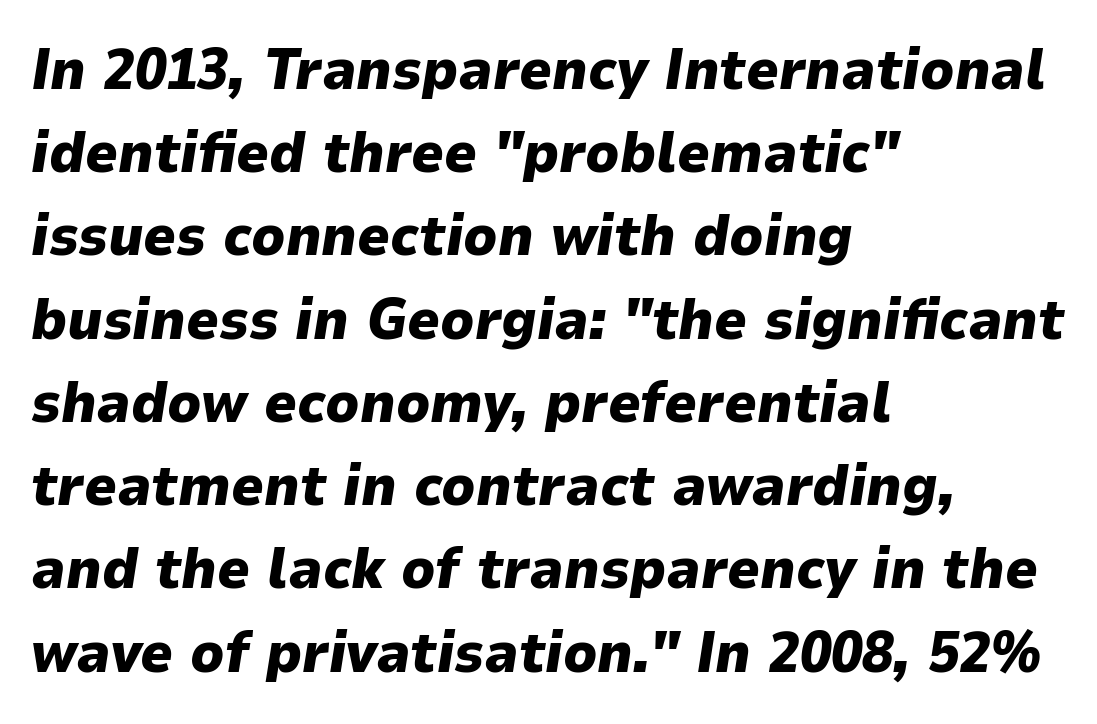
Q: Is the text bold? A: Yes.
Q: Is the text italic (slanted)? A: Yes, it leans right by about 9 degrees.
Q: Is the text underlined? A: No.
Q: How is the paragraph aligned? A: Left-aligned.
Q: Is the spacing between letters normal or unusually wide? A: Normal.
Q: Is the spacing between lines tight, normal or loose? A: Normal.
Q: Width (condensed, normal, or wide)? A: Normal.
Q: Stroke contrast? A: Low.
Q: x-height? A: Medium.
Q: Monospaced? A: No.
